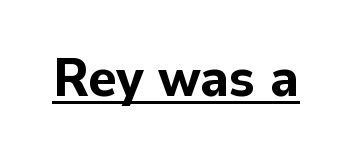
The image shows 54 px bold sans-serif type, upright; set normal letter spacing, underlined; low stroke contrast and a medium x-height.
